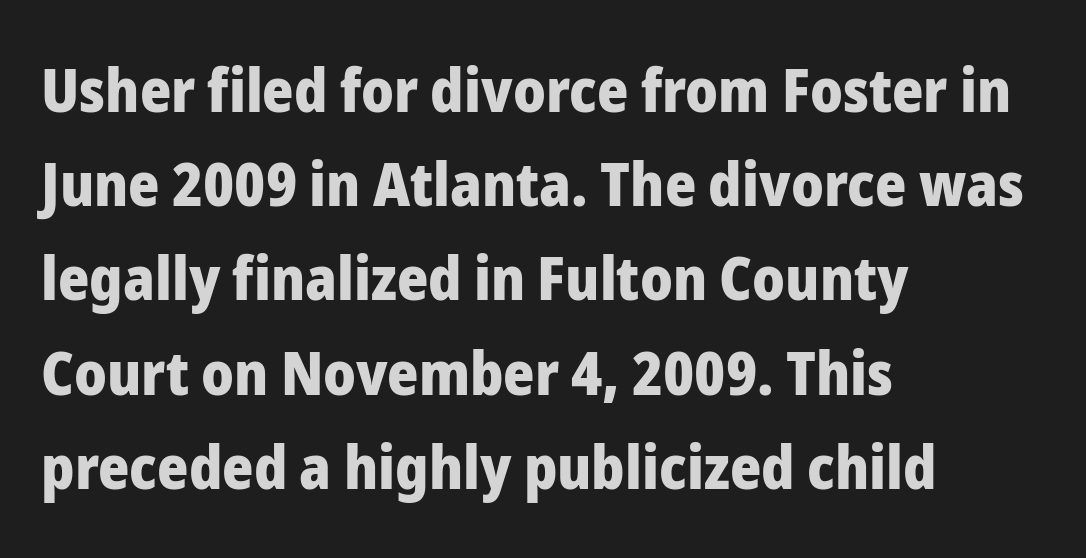
{"serif": "no", "italic": "no", "bold": "yes", "weight": "heavy", "width": "normal", "stroke_contrast": "low", "x_height": "medium", "monospaced": "no", "underline": "no", "align": "left", "line_spacing": "normal", "line_spacing_ratio": 1.57, "letter_spacing": "normal", "letter_spacing_em": 0.0, "glyph_px": 60}
